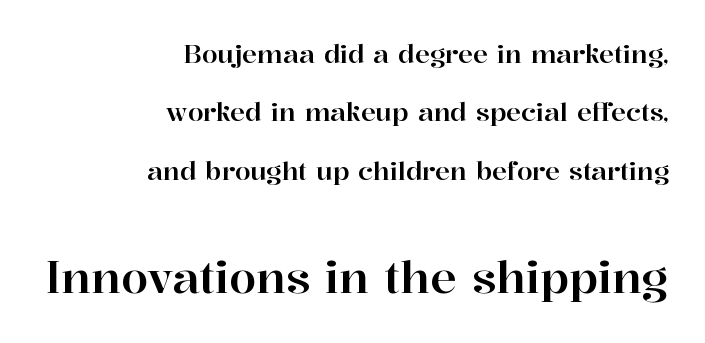
The image shows 44 px serif type, upright; set right-aligned, loose line spacing (2.34x), normal letter spacing, not underlined; the second (bottom) block is 1.76x larger; high stroke contrast and a medium x-height.
